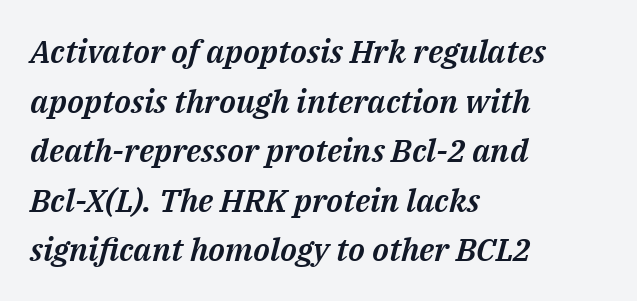
{"italic": "yes", "lean": "right", "slant_degrees": 14, "width": "normal", "stroke_contrast": "medium", "x_height": "medium", "monospaced": "no", "underline": "no", "align": "left", "line_spacing": "normal", "line_spacing_ratio": 1.55, "letter_spacing": "normal", "letter_spacing_em": 0.0, "glyph_px": 32}
